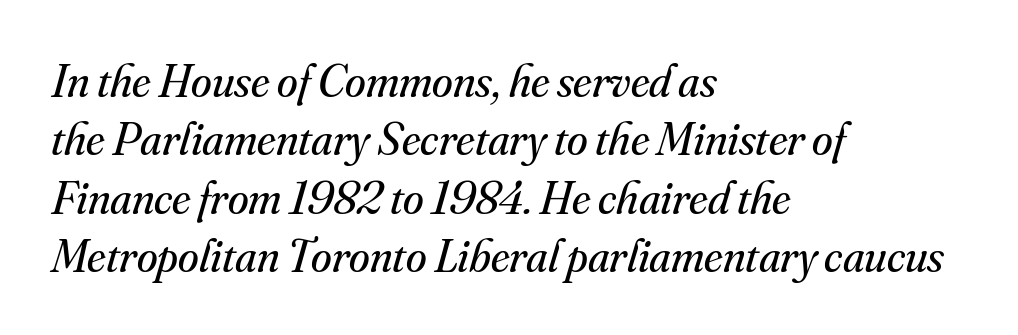
Q: Is the text bold? A: No.
Q: Is the text italic (slanted)? A: Yes, it leans right by about 16 degrees.
Q: Is the typeface a serif or a sans-serif typeface? A: Serif.
Q: Is the text underlined? A: No.
Q: How is the paragraph aligned? A: Left-aligned.
Q: Is the spacing between letters normal or unusually wide? A: Normal.
Q: Width (condensed, normal, or wide)? A: Normal.
Q: Stroke contrast? A: Medium.
Q: x-height? A: Small.
Q: Monospaced? A: No.
